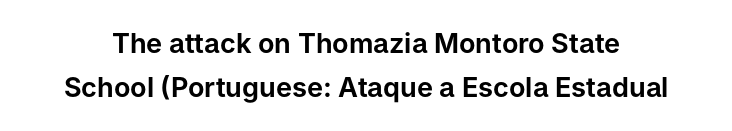
Notice how the stems are strictly vertical — no italics here. The passage shown has conventional tracking throughout. Unmarked baselines from the first word to the last. The designer left line spacing at the default.
